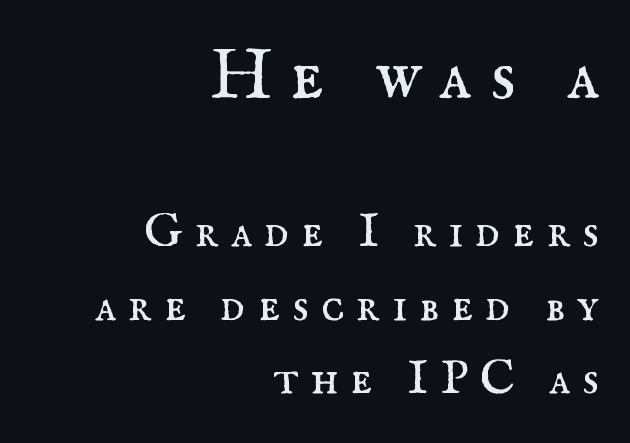
Q: Is the text bold? A: No.
Q: Is the text italic (slanted)? A: No, it is upright.
Q: Is the typeface a serif or a sans-serif typeface? A: Serif.
Q: Is the text underlined? A: No.
Q: How is the paragraph aligned? A: Right-aligned.
Q: Is the spacing between letters normal or unusually wide? A: Unusually wide.
Q: Is the spacing between lines tight, normal or loose? A: Normal.
Q: Which block of text is set in a larger size, the first (top) or the second (bottom)? A: The first (top) one.
Q: Width (condensed, normal, or wide)? A: Normal.
Q: Stroke contrast? A: Medium.
Q: x-height? A: Small.
Q: Monospaced? A: No.
